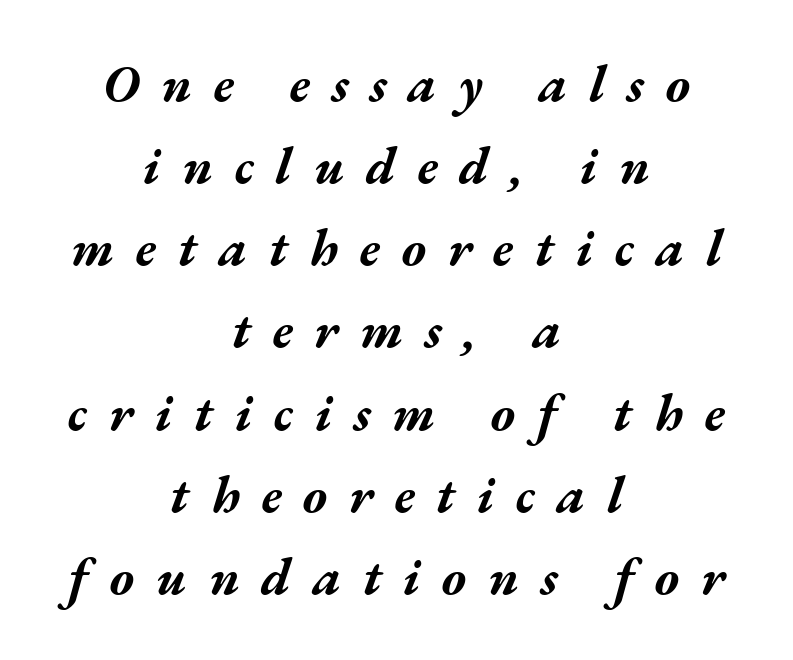
The image shows 52 px bold, wide type, italic (leaning right); set centered, normal line spacing (1.58x), unusually wide letter spacing (+0.42 em), not underlined; medium stroke contrast and a medium x-height.
